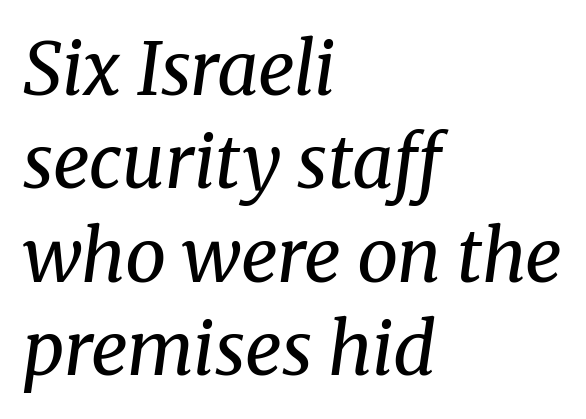
A student would call this left alignment; a typographer would say flush left, rag right. Tracking value appears to be zero — textbook default spacing. Summary of weight: not heavy and not bold. The glyphs look as if they've been sheared to an angle. This rendering employs a face with finishing strokes, i.e., a serif.
